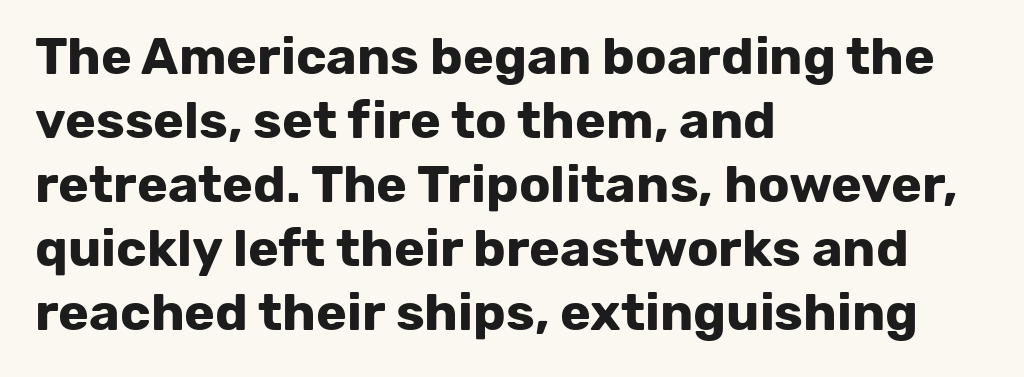
{"serif": "no", "italic": "no", "bold": "yes", "weight": "bold", "width": "normal", "stroke_contrast": "low", "x_height": "medium", "monospaced": "no", "underline": "no", "align": "left", "line_spacing_ratio": 1.23, "letter_spacing": "normal", "letter_spacing_em": 0.0, "glyph_px": 52}
